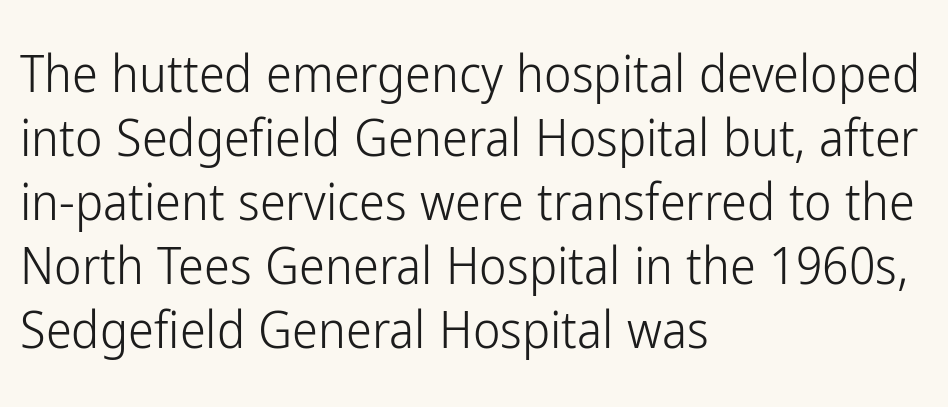
The image shows 52 px light, condensed sans-serif type, upright; set left-aligned, line spacing 1.23x, normal letter spacing, not underlined; low stroke contrast and a medium x-height.
